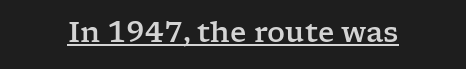
The image shows 28 px wide serif type, upright; set normal letter spacing, underlined; low stroke contrast and a medium x-height.
